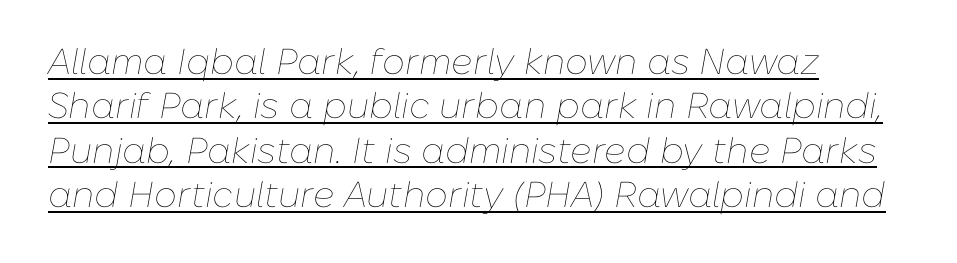
Yep, that's italic — everything's leaning. Compared with undecorated copy, this sample adds a rule below the words. Each word holds together tightly as a unit, with standard inter-letter gaps. In CSS terms this would be text-align: left.
